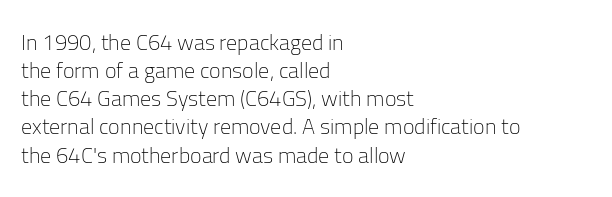
Normally led — the rows are evenly, conventionally spaced. Underlining? Definitely not there. The axis of the letterforms is exactly vertical. The passage is arranged the way most books set body copy — flush left. Default kerning and tracking; the words read as compact shapes.
